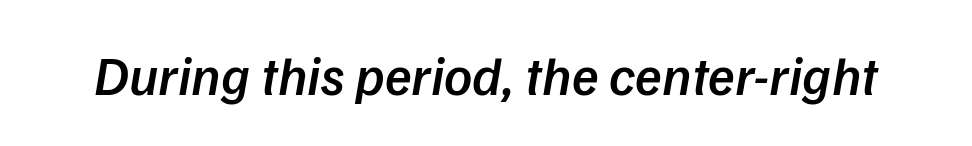
Looks like regular typesetting: each glyph gets only the width it needs. Nothing unusual about the tracking: characters are spaced as the font intends. I'd describe the lettering as semibold — firm but not a full bold. Would a proofreader flag this as italicized? Yes.
